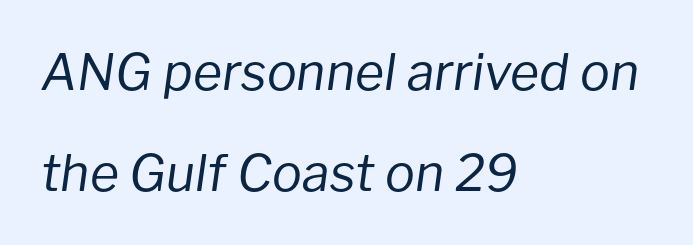
The image shows 50 px regular-weight type, italic (leaning right); set left-aligned, loose line spacing (2.02x), normal letter spacing, not underlined; low stroke contrast and a medium x-height.
